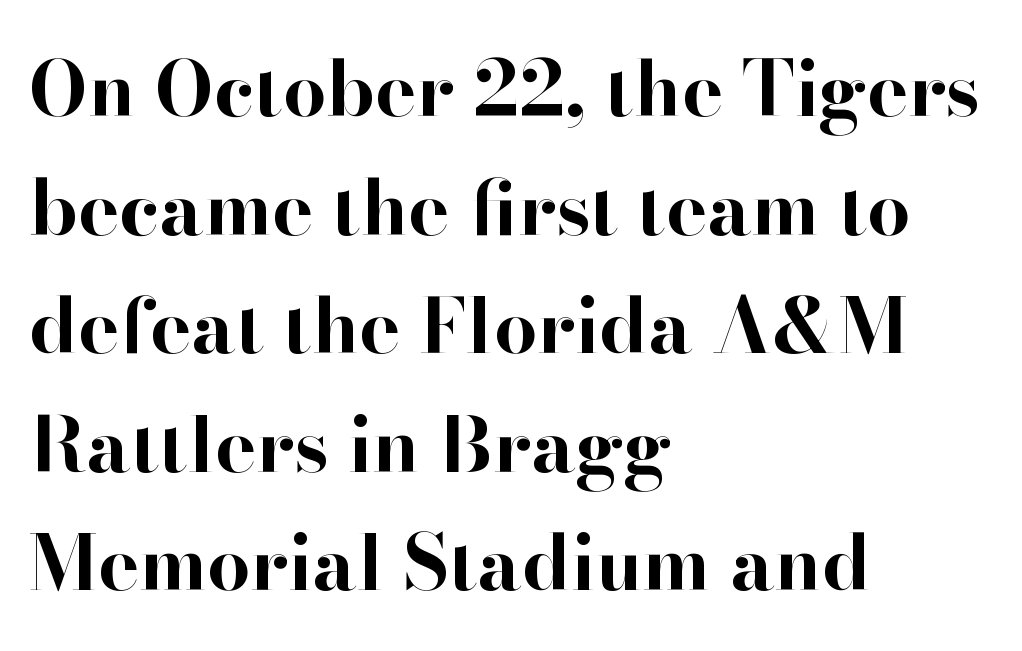
{"serif": "yes", "italic": "no", "bold": "yes", "weight": "bold", "width": "normal", "stroke_contrast": "high", "x_height": "small", "monospaced": "no", "underline": "no", "align": "left", "line_spacing": "normal", "line_spacing_ratio": 1.54, "letter_spacing": "normal", "letter_spacing_em": 0.0, "glyph_px": 77}
